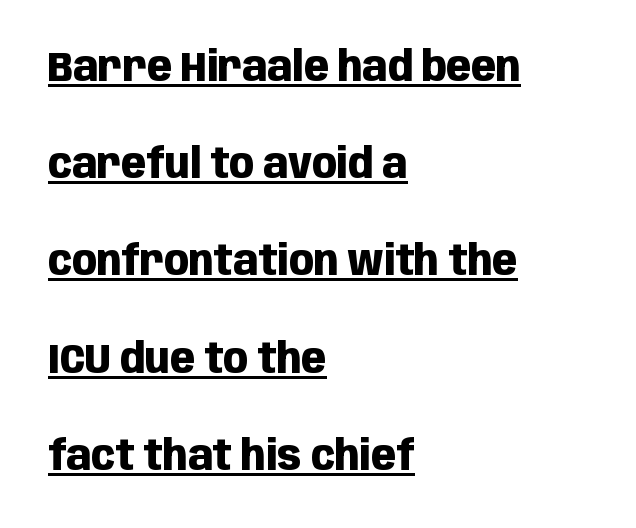
The image shows 41 px heavy, condensed sans-serif type, upright; set left-aligned, loose line spacing (2.37x), normal letter spacing, underlined; low stroke contrast and a large x-height.
